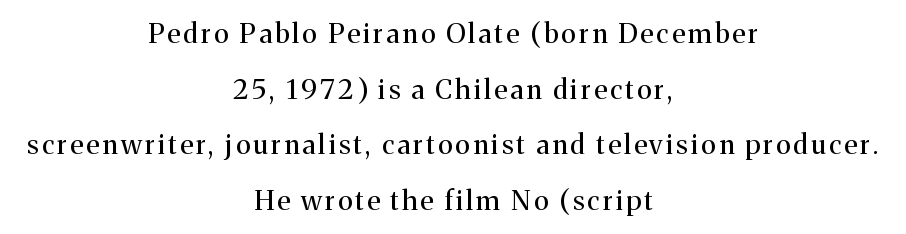
Q: Is the text bold? A: No.
Q: Is the text italic (slanted)? A: No, it is upright.
Q: Is the text underlined? A: No.
Q: How is the paragraph aligned? A: Centered.
Q: Is the spacing between lines tight, normal or loose? A: Loose.
